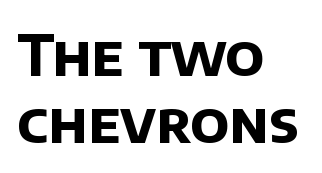
{"serif": "no", "bold": "yes", "weight": "bold", "width": "normal", "stroke_contrast": "low", "x_height": "large", "monospaced": "no", "underline": "no", "align": "left", "line_spacing_ratio": 1.17, "letter_spacing": "normal", "letter_spacing_em": 0.0, "glyph_px": 57}
